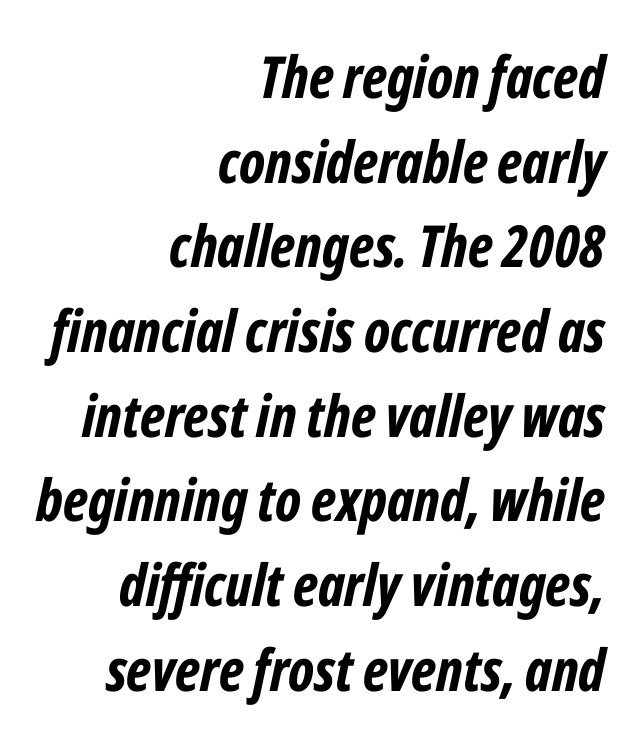
The image shows 58 px bold, condensed type, italic (leaning right); set right-aligned, normal line spacing (1.46x), normal letter spacing, not underlined; low stroke contrast and a medium x-height.
